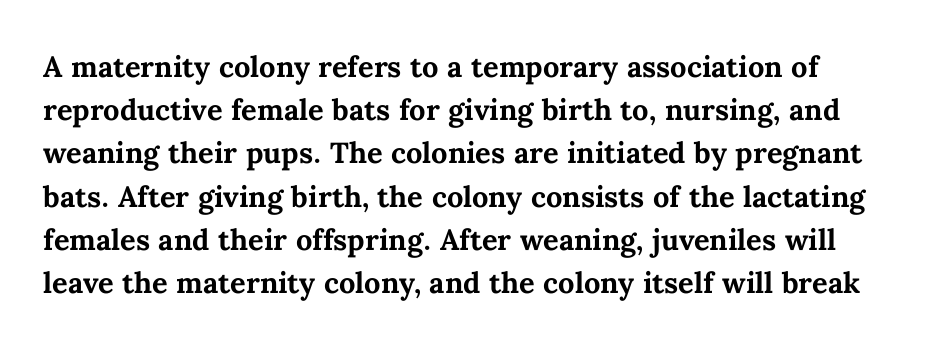
Q: Is the text bold? A: Yes.
Q: Is the text italic (slanted)? A: No, it is upright.
Q: Is the text underlined? A: No.
Q: How is the paragraph aligned? A: Left-aligned.
Q: Is the spacing between letters normal or unusually wide? A: Normal.
Q: Is the spacing between lines tight, normal or loose? A: Normal.
Q: Width (condensed, normal, or wide)? A: Normal.
Q: Stroke contrast? A: Medium.
Q: x-height? A: Medium.
Q: Monospaced? A: No.
